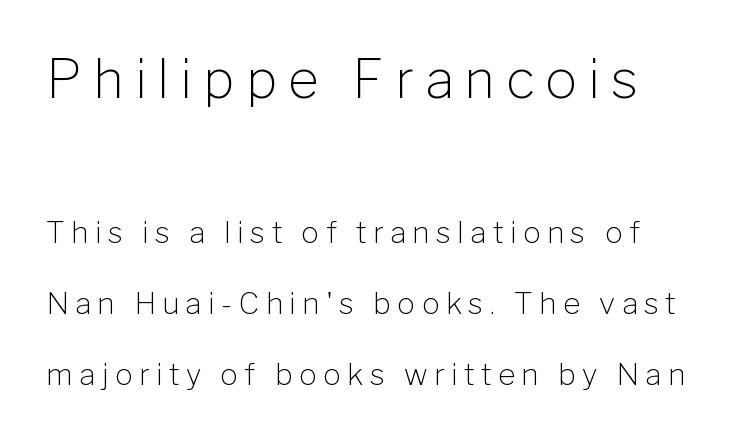
The image shows 53 px light sans-serif type, upright; set left-aligned, loose line spacing (2.37x), unusually wide letter spacing (+0.21 em), not underlined; the first (top) block is 1.77x larger; low stroke contrast and a medium x-height.
